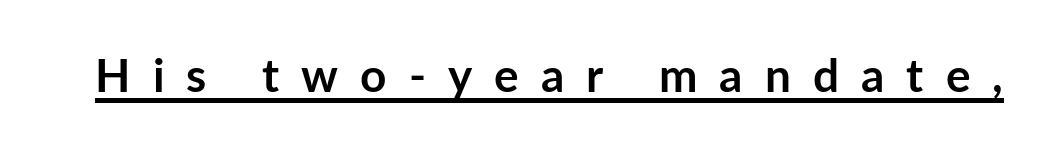
{"serif": "no", "italic": "no", "bold": "yes", "weight": "semibold", "width": "normal", "stroke_contrast": "low", "x_height": "medium", "monospaced": "no", "underline": "yes", "letter_spacing": "wide", "letter_spacing_em": 0.48, "glyph_px": 46}
